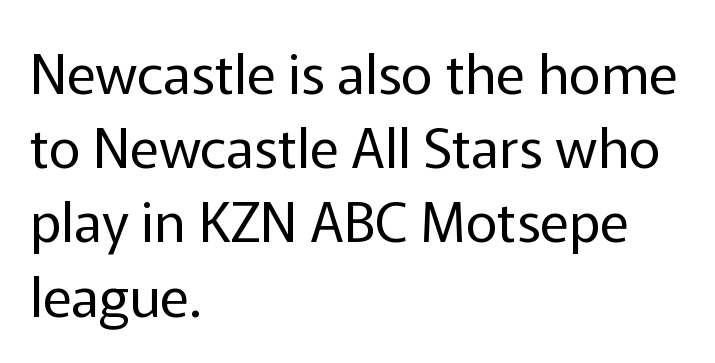
{"serif": "no", "italic": "no", "bold": "no", "weight": "regular", "width": "normal", "stroke_contrast": "low", "x_height": "medium", "monospaced": "no", "underline": "no", "align": "left", "line_spacing": "normal", "line_spacing_ratio": 1.35, "letter_spacing": "normal", "letter_spacing_em": 0.0, "glyph_px": 55}
